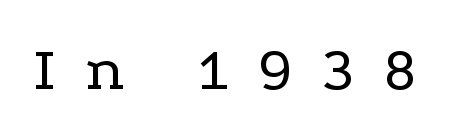
{"serif": "yes", "italic": "no", "bold": "no", "weight": "regular", "width": "wide", "stroke_contrast": "low", "x_height": "medium", "monospaced": "no", "underline": "no", "letter_spacing": "wide", "letter_spacing_em": 0.46, "glyph_px": 63}
